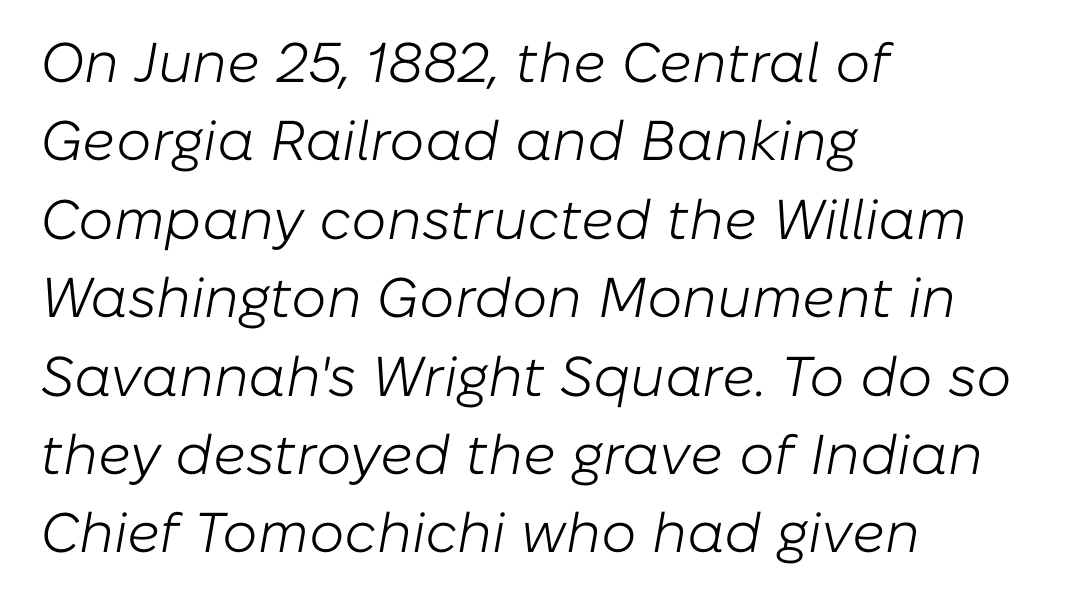
The image shows 56 px light type, italic (leaning right); set left-aligned, normal line spacing (1.4x), normal letter spacing, not underlined; low stroke contrast and a medium x-height.
